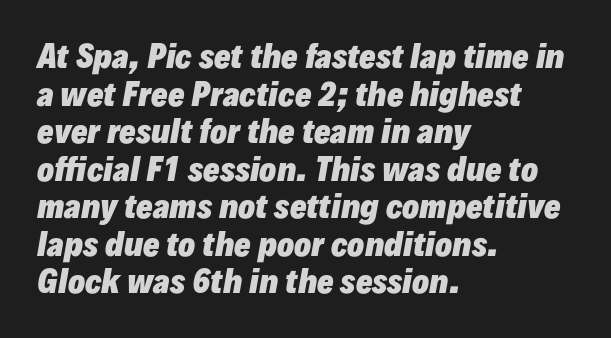
{"italic": "yes", "lean": "right", "slant_degrees": 10, "bold": "yes", "weight": "heavy", "width": "normal", "stroke_contrast": "low", "x_height": "medium", "monospaced": "no", "underline": "no", "align": "left", "line_spacing_ratio": 1.21, "letter_spacing": "normal", "letter_spacing_em": 0.0, "glyph_px": 31}
